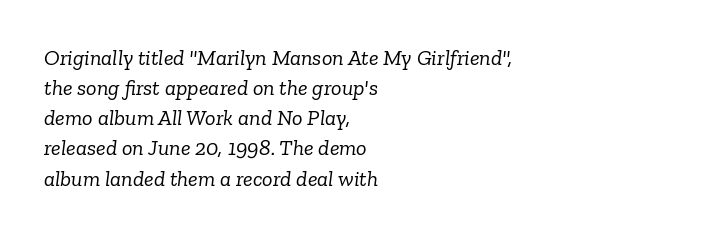
The image shows 22 px text type, italic (leaning right); set left-aligned, normal line spacing (1.37x), normal letter spacing, not underlined.
